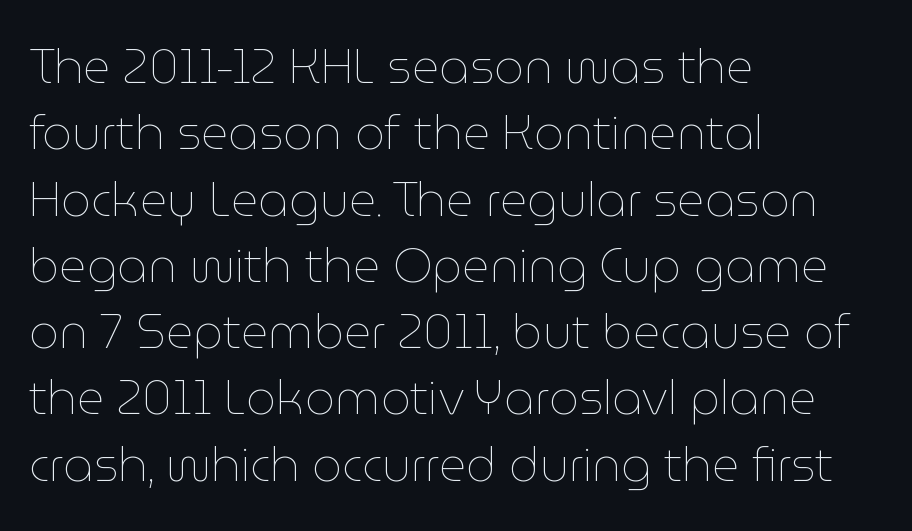
The image shows 47 px thin type, upright; set left-aligned, normal line spacing (1.41x), normal letter spacing, not underlined; low stroke contrast and a medium x-height.
